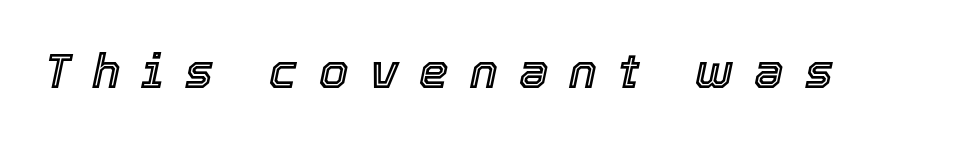
The image shows 47 px text type, italic (leaning right); set unusually wide letter spacing (+0.45 em), not underlined; a medium x-height.
